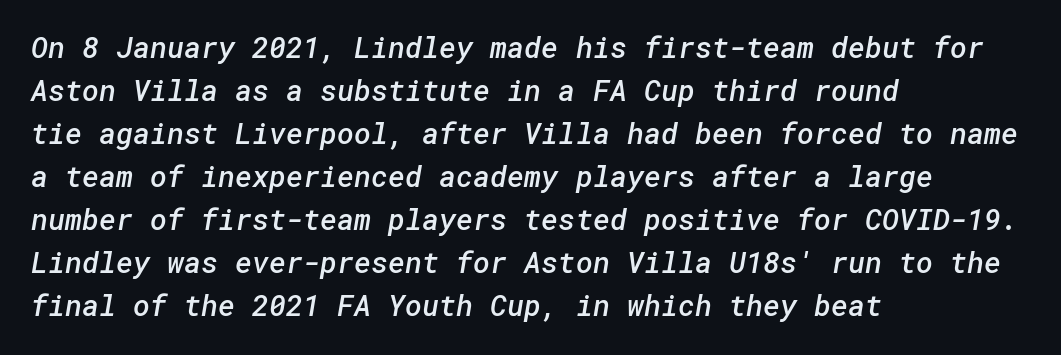
The image shows 29 px semibold sans-serif type; set left-aligned, normal line spacing (1.48x), normal letter spacing, not underlined; low stroke contrast and a medium x-height.
